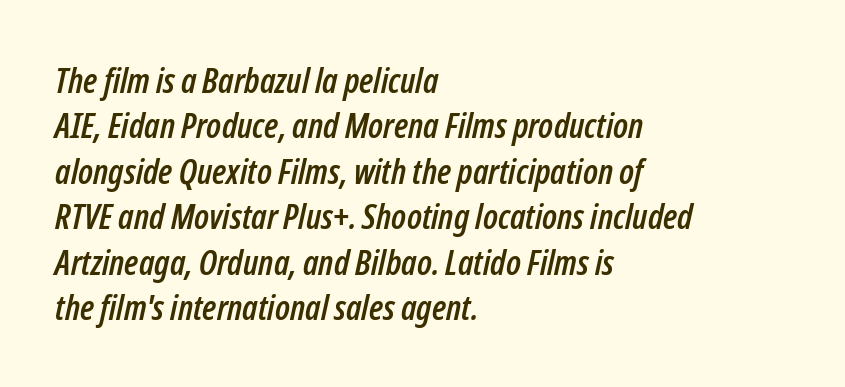
{"italic": "yes", "lean": "right", "slant_degrees": 12, "width": "condensed", "stroke_contrast": "low", "x_height": "medium", "monospaced": "no", "underline": "no", "align": "left", "line_spacing": "normal", "line_spacing_ratio": 1.3, "letter_spacing": "normal", "letter_spacing_em": 0.0, "glyph_px": 35}
